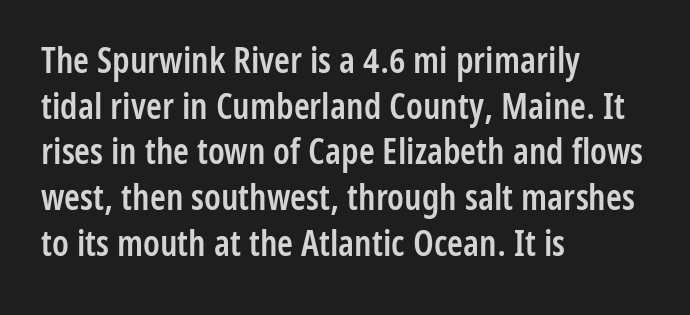
This sample has the flowing, uneven cadence of proportional lettering. Line starts are locked; line ends wander. A typesetter would mark this as roman, not italic. The letters are semibold — heavier than regular but short of a full bold. Reading down the column, the eye jumps a familiar distance to each next line.
